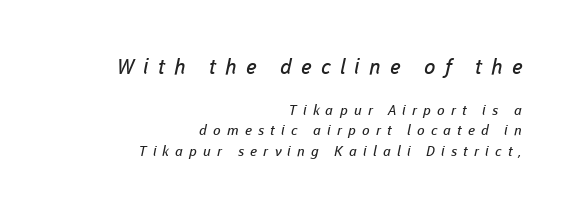
Q: Is the text bold? A: No.
Q: Is the text underlined? A: No.
Q: How is the paragraph aligned? A: Right-aligned.
Q: Is the spacing between letters normal or unusually wide? A: Unusually wide.
Q: Is the spacing between lines tight, normal or loose? A: Normal.
Q: Which block of text is set in a larger size, the first (top) or the second (bottom)? A: The first (top) one.
